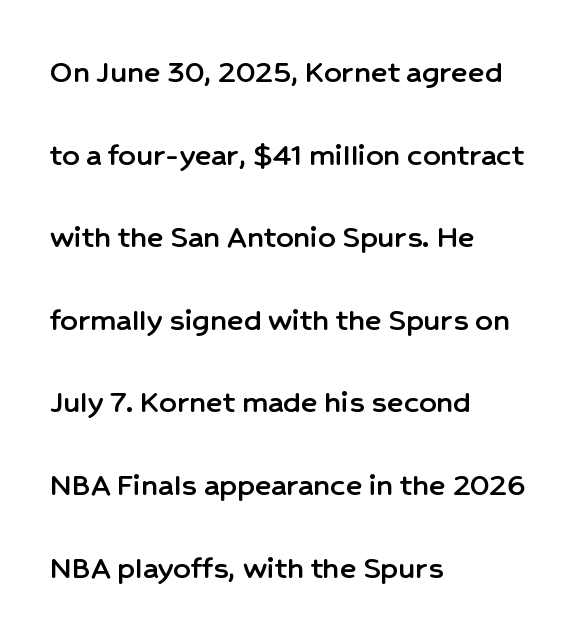
The image shows 34 px sans-serif type, upright; set left-aligned, loose line spacing (2.43x), normal letter spacing, not underlined; low stroke contrast and a medium x-height.
